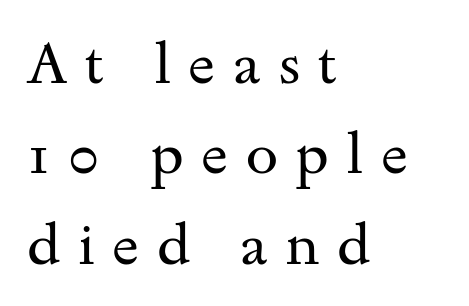
This rendering widens character spacing well past its baseline value. The space between consecutive lines is moderate. This rendering employs a face with finishing strokes, i.e., a serif. The letters look calm and open, with moderate or lighter stems. Quick note: underline off. Line starts are locked; line ends wander.
